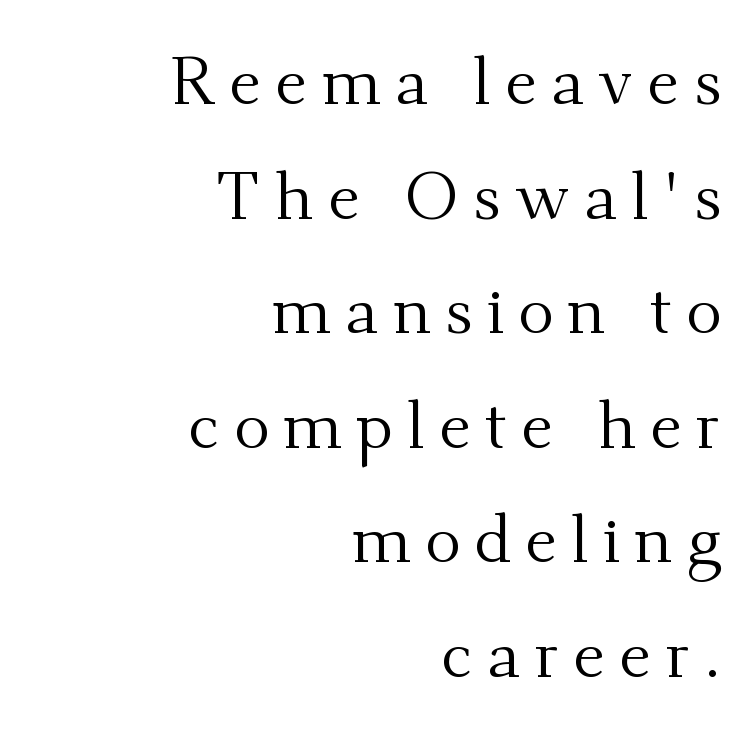
Is the stroke heavy? The answer is a plain regular-or-lighter. The passage shown has open, widely tracked lettering throughout. Do the characters align in a grid? No, the font is proportional. When letters stand straight like this, we call the style roman or upright. Underlining? Definitely not there. These lines stack with their right ends in a neat column.
